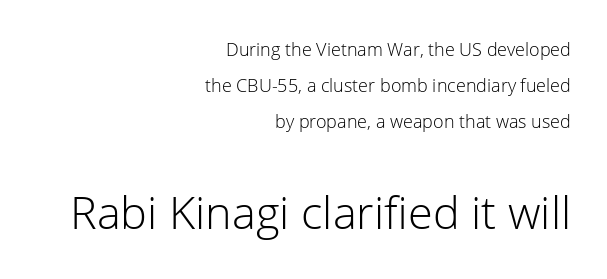
Q: Is the text bold? A: No.
Q: Is the text italic (slanted)? A: No, it is upright.
Q: Is the typeface a serif or a sans-serif typeface? A: Sans-serif.
Q: Is the text underlined? A: No.
Q: How is the paragraph aligned? A: Right-aligned.
Q: Is the spacing between letters normal or unusually wide? A: Normal.
Q: Is the spacing between lines tight, normal or loose? A: Loose.
Q: Which block of text is set in a larger size, the first (top) or the second (bottom)? A: The second (bottom) one.
Q: Width (condensed, normal, or wide)? A: Normal.
Q: Stroke contrast? A: Low.
Q: x-height? A: Medium.
Q: Monospaced? A: No.
